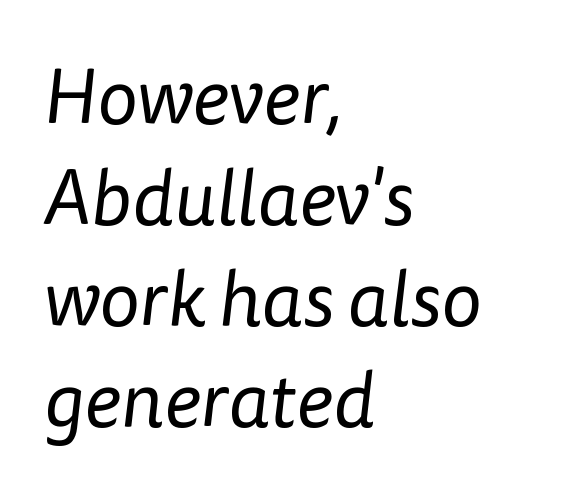
No letter is thick-stroked: the sample isn't bold. Glyph-to-glyph distance matches everyday printed text. The passage shown is typed in a proportional face where columns would drift. Descenders hang freely into open space. To sum up the face: it is a sans, with no serifs. Successive baselines arrive at the customary interval.
